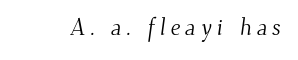
Stroke mass is kept to a normal reading level or below. Short note: letters widely spaced. This rendering features lettering with no underline.
